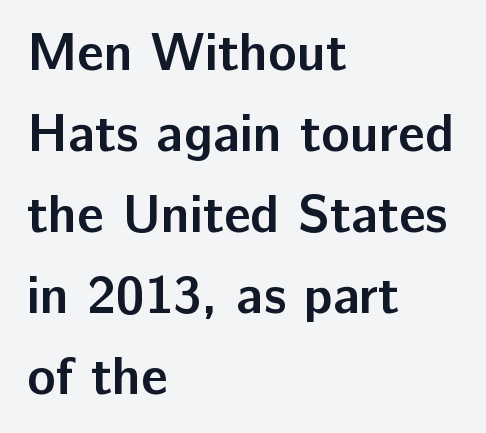
Is the block centered? No — it sits flush against the left margin. Bold? Absolutely — the strokes are thick and heavy. What's the leading like? Ordinary, nothing unusual. The passage shown is typed in a proportional face where columns would drift. Designer's note — italics off, roman on.
